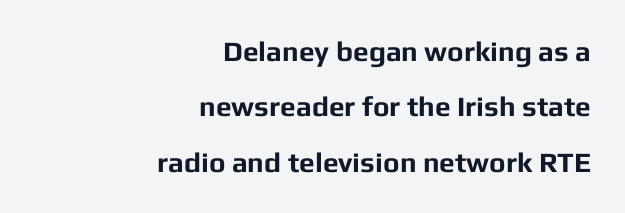
Q: Is the text bold? A: Yes.
Q: Is the text italic (slanted)? A: No, it is upright.
Q: Is the typeface a serif or a sans-serif typeface? A: Sans-serif.
Q: Is the text underlined? A: No.
Q: How is the paragraph aligned? A: Right-aligned.
Q: Is the spacing between letters normal or unusually wide? A: Normal.
Q: Is the spacing between lines tight, normal or loose? A: Loose.
Q: Width (condensed, normal, or wide)? A: Normal.
Q: Stroke contrast? A: Low.
Q: x-height? A: Medium.
Q: Monospaced? A: No.
